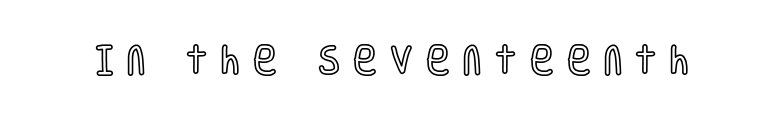
Q: Is the text italic (slanted)? A: No, it is upright.
Q: Is the text underlined? A: No.
Q: Is the spacing between letters normal or unusually wide? A: Unusually wide.
Q: Width (condensed, normal, or wide)? A: Condensed.
Q: x-height? A: Large.
Q: Monospaced? A: No.
